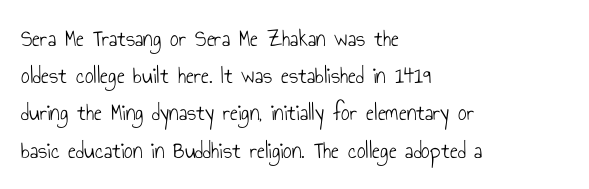
Ordinary non-slanted type is in use. This sample uses plain, unmodified letter spacing. Has an underline been added? It has not. The designer left line spacing at the default. The cut favours lightness, reaching ordinary text weight at its darkest. Layout note: lines flush left.
